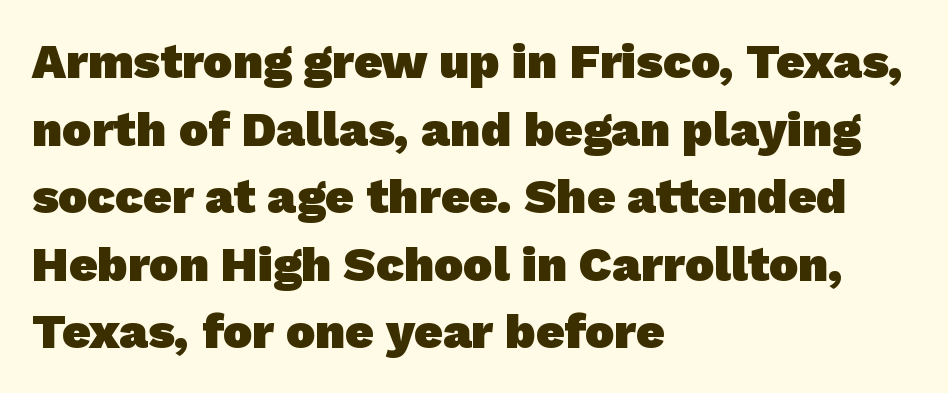
{"serif": "no", "bold": "yes", "weight": "heavy", "width": "normal", "stroke_contrast": "low", "x_height": "medium", "monospaced": "no", "underline": "no", "align": "left", "line_spacing": "normal", "line_spacing_ratio": 1.38, "letter_spacing": "normal", "letter_spacing_em": 0.0, "glyph_px": 49}
